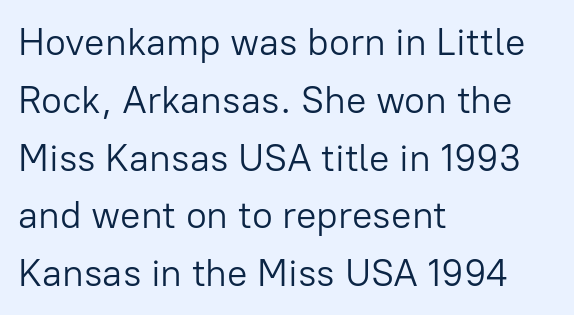
The image shows 38 px light sans-serif type, upright; set left-aligned, normal line spacing (1.52x), normal letter spacing, not underlined; low stroke contrast and a medium x-height.
